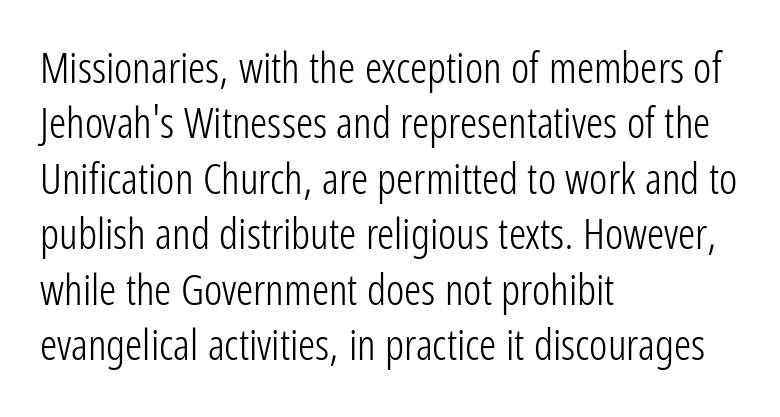
The image shows 43 px light, condensed sans-serif type, upright; set left-aligned, normal line spacing (1.29x), normal letter spacing, not underlined; low stroke contrast and a medium x-height.
